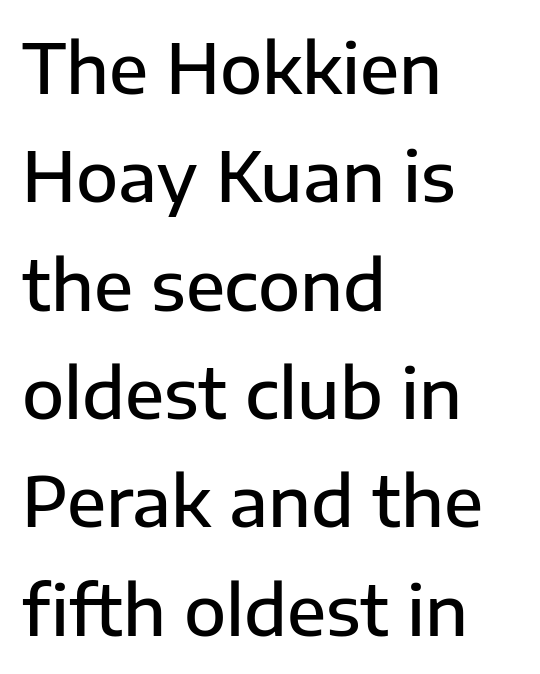
{"serif": "no", "italic": "no", "bold": "semi", "weight": "semibold", "width": "normal", "stroke_contrast": "low", "x_height": "medium", "monospaced": "no", "underline": "no", "align": "left", "line_spacing": "normal", "line_spacing_ratio": 1.57, "letter_spacing": "normal", "letter_spacing_em": 0.0, "glyph_px": 69}
